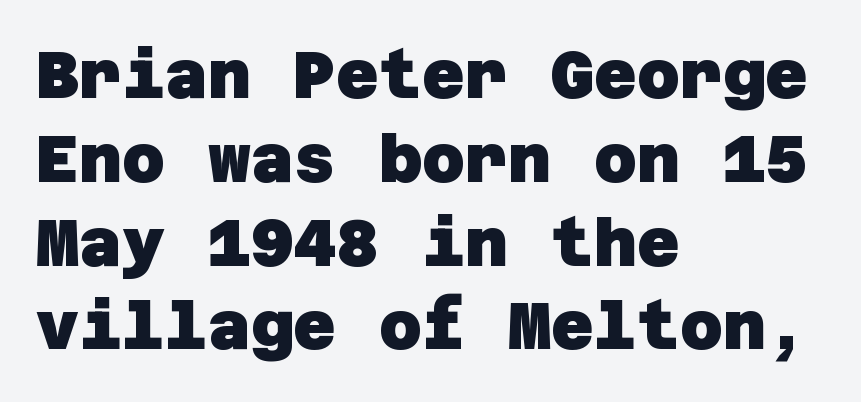
Q: Is the text bold? A: Yes.
Q: Is the typeface a serif or a sans-serif typeface? A: Sans-serif.
Q: Is the text underlined? A: No.
Q: How is the paragraph aligned? A: Left-aligned.
Q: Is the spacing between letters normal or unusually wide? A: Normal.
Q: Is the spacing between lines tight, normal or loose? A: Normal.
Q: Width (condensed, normal, or wide)? A: Normal.
Q: Stroke contrast? A: Low.
Q: x-height? A: Large.
